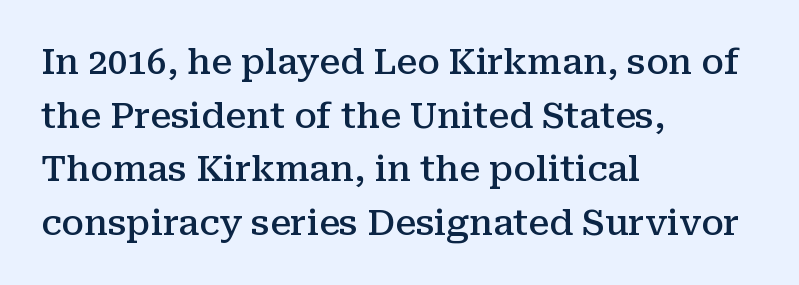
The image shows 35 px semibold serif type, upright; set left-aligned, normal line spacing (1.53x), normal letter spacing, not underlined; medium stroke contrast and a medium x-height.
